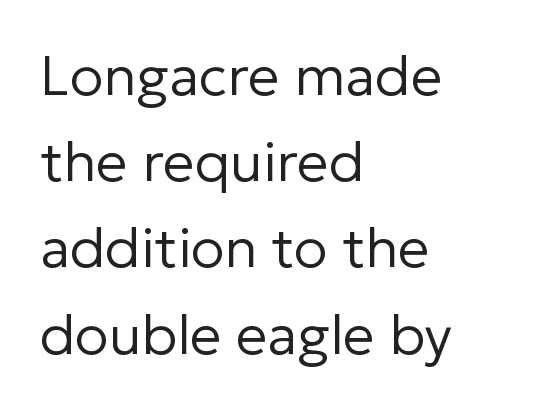
Weight class: somewhere from thin through regular. The zone under the glyphs is completely vacant. The type family on display is of the sans-serif kind. You could call the tracking neutral — neither tight nor loose. The rendering uses natural spacing where letterforms have individual widths.
